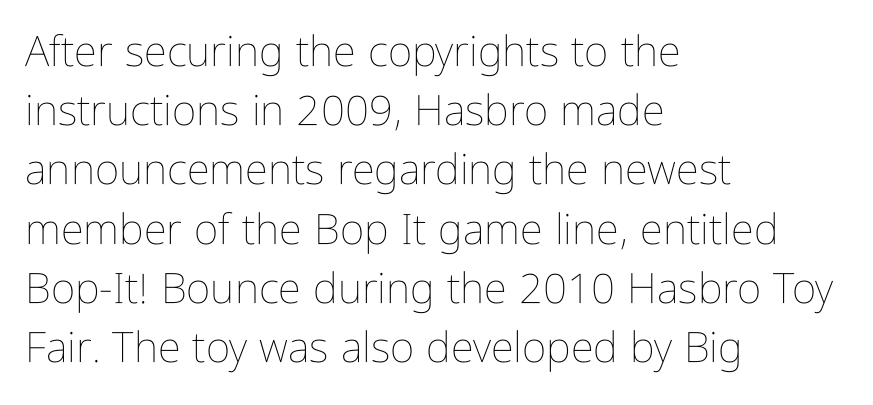
Q: Is the text bold? A: No.
Q: Is the text italic (slanted)? A: No, it is upright.
Q: Is the text underlined? A: No.
Q: How is the paragraph aligned? A: Left-aligned.
Q: Is the spacing between letters normal or unusually wide? A: Normal.
Q: Is the spacing between lines tight, normal or loose? A: Normal.
Q: Width (condensed, normal, or wide)? A: Condensed.
Q: Stroke contrast? A: Low.
Q: x-height? A: Medium.
Q: Monospaced? A: No.
